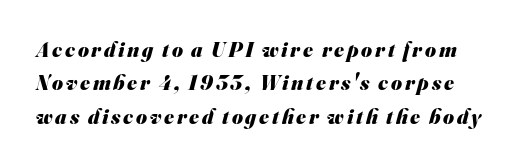
Baseline-to-baseline distance is the conventional proportion of letter height. The baseline area is clear. I'd describe the lettering as bold — thick and assertive.
